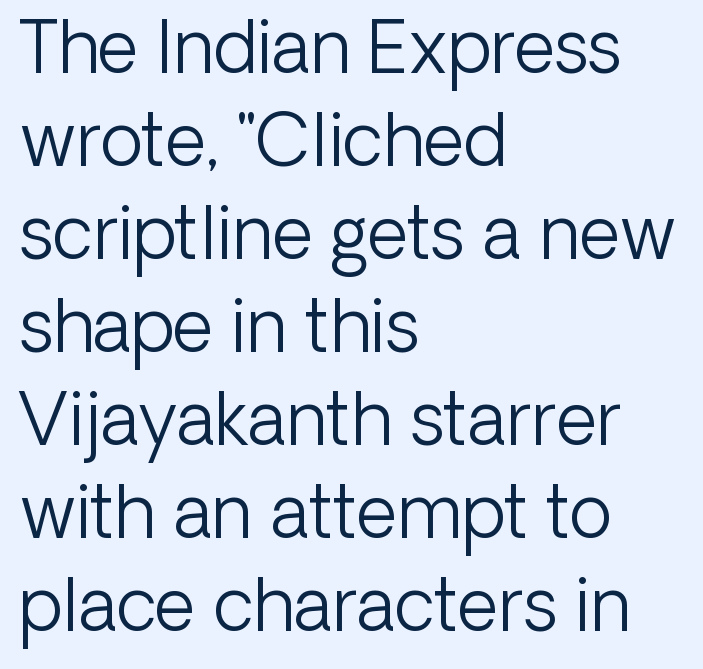
The image shows 71 px light sans-serif type, upright; set left-aligned, normal line spacing (1.31x), normal letter spacing, not underlined; low stroke contrast and a medium x-height.
